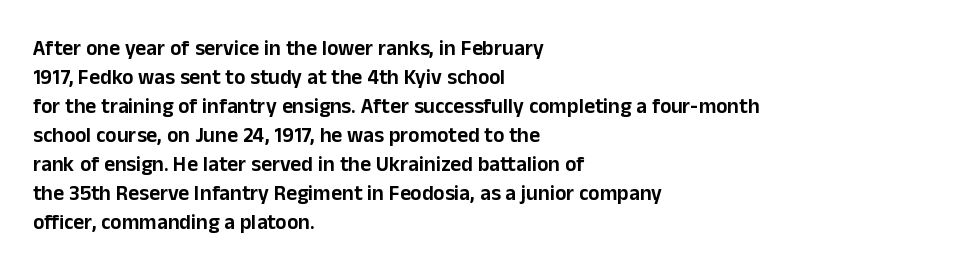
{"italic": "no", "underline": "no", "align": "left", "line_spacing": "normal", "line_spacing_ratio": 1.38, "letter_spacing": "normal", "letter_spacing_em": 0.0, "glyph_px": 21}
